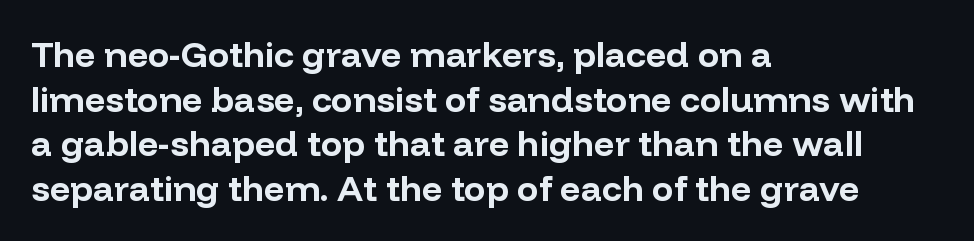
The image shows 36 px bold sans-serif type, upright; set left-aligned, line spacing 1.24x, normal letter spacing, not underlined; low stroke contrast and a medium x-height.
